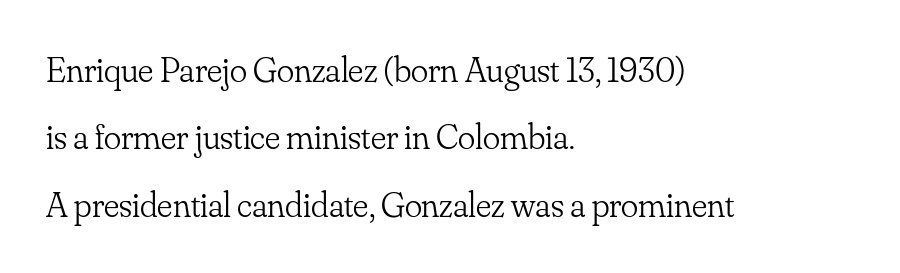
{"serif": "yes", "italic": "no", "bold": "no", "weight": "light", "width": "normal", "stroke_contrast": "low", "x_height": "small", "monospaced": "no", "underline": "no", "align": "left", "line_spacing_ratio": 1.87, "letter_spacing": "normal", "letter_spacing_em": 0.0, "glyph_px": 36}
